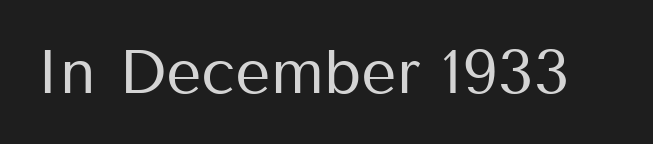
The image shows 62 px regular-weight sans-serif type, upright; set normal letter spacing, not underlined; medium stroke contrast and a medium x-height.
